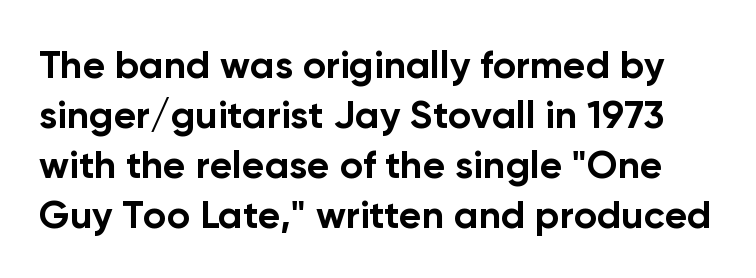
{"serif": "no", "italic": "no", "bold": "yes", "weight": "bold", "width": "normal", "stroke_contrast": "low", "x_height": "medium", "monospaced": "no", "underline": "no", "line_spacing": "normal", "line_spacing_ratio": 1.28, "letter_spacing": "normal", "letter_spacing_em": 0.0, "glyph_px": 39}
